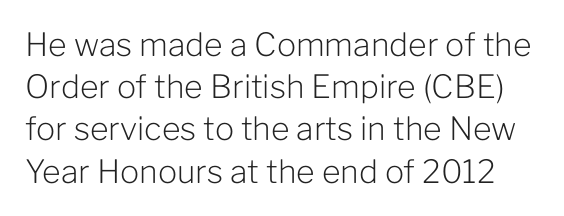
A typesetter would call this leading conventional body-copy spacing. Varying glyph widths throughout — classic text-font behaviour. When letters stand straight like this, we call the style roman or upright. Vertical stems look standard width or narrower in stroke. Students, note that the glyphs here touch the page at normal intervals. The area under the type is left untouched.
